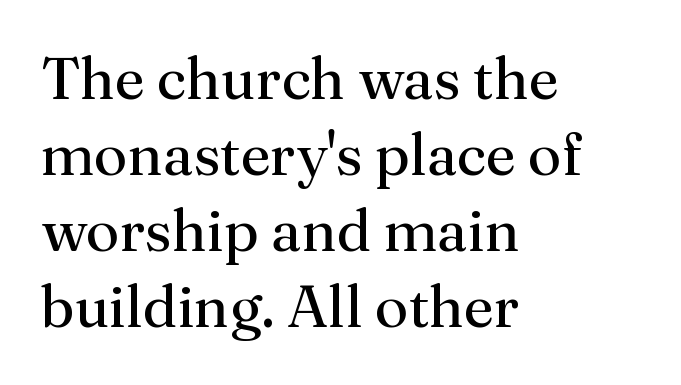
The horizontal fit of the characters is conventional and even. Small tapered or slab feet sit at the stroke ends, so this counts as serif. Rule under the text: the space is simply empty. The letters advance in unequal steps, a hallmark of proportional type. The leading is moderate, giving the passage an even texture. Layout note: lines flush left.
